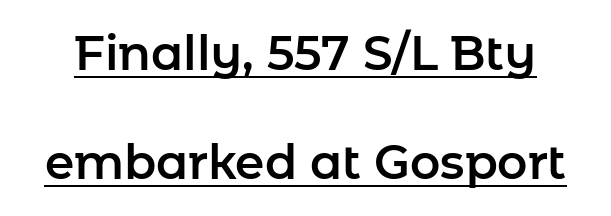
Q: Is the text italic (slanted)? A: No, it is upright.
Q: Is the typeface a serif or a sans-serif typeface? A: Sans-serif.
Q: Is the text underlined? A: Yes.
Q: Is the spacing between letters normal or unusually wide? A: Normal.
Q: Is the spacing between lines tight, normal or loose? A: Loose.
Q: Width (condensed, normal, or wide)? A: Normal.
Q: Stroke contrast? A: Low.
Q: x-height? A: Medium.
Q: Monospaced? A: No.
